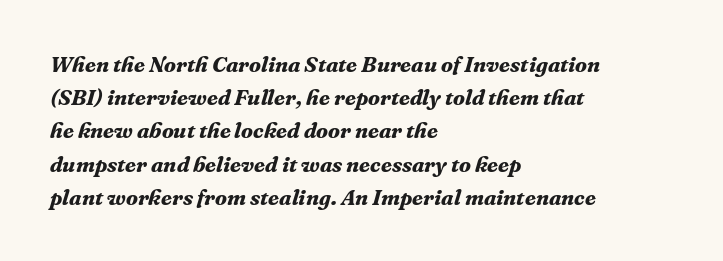
{"italic": "yes", "lean": "right", "slant_degrees": 16, "bold": "yes", "underline": "no", "align": "left", "line_spacing": "normal", "line_spacing_ratio": 1.51, "letter_spacing": "normal", "letter_spacing_em": 0.0, "glyph_px": 22}
